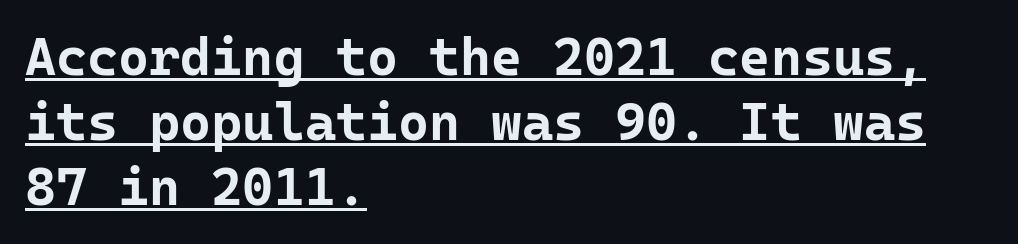
Q: Is the text bold? A: Yes.
Q: Is the text italic (slanted)? A: No, it is upright.
Q: Is the typeface a serif or a sans-serif typeface? A: Sans-serif.
Q: Is the text underlined? A: Yes.
Q: How is the paragraph aligned? A: Left-aligned.
Q: Is the spacing between letters normal or unusually wide? A: Normal.
Q: Width (condensed, normal, or wide)? A: Normal.
Q: Stroke contrast? A: Low.
Q: x-height? A: Medium.
Q: Monospaced? A: Yes.
